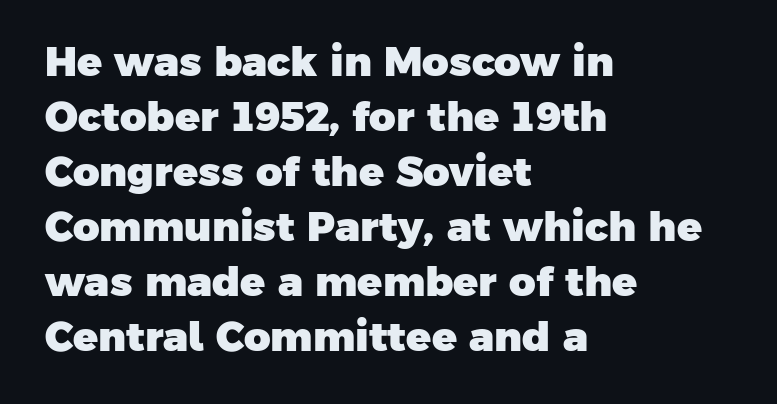
The image shows 41 px heavy sans-serif type; set left-aligned, normal line spacing (1.34x), normal letter spacing, not underlined; low stroke contrast and a medium x-height.
